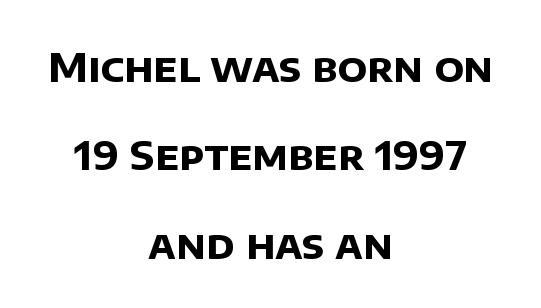
Q: Is the text bold? A: Yes.
Q: Is the typeface a serif or a sans-serif typeface? A: Sans-serif.
Q: Is the text underlined? A: No.
Q: How is the paragraph aligned? A: Centered.
Q: Is the spacing between letters normal or unusually wide? A: Normal.
Q: Is the spacing between lines tight, normal or loose? A: Loose.
Q: Width (condensed, normal, or wide)? A: Normal.
Q: Stroke contrast? A: Low.
Q: x-height? A: Large.
Q: Monospaced? A: No.
